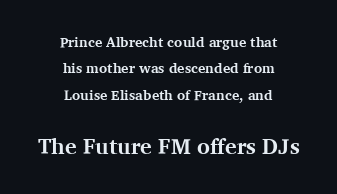
Q: Is the text bold? A: Yes.
Q: Is the text italic (slanted)? A: No, it is upright.
Q: Is the text underlined? A: No.
Q: How is the paragraph aligned? A: Centered.
Q: Is the spacing between letters normal or unusually wide? A: Normal.
Q: Which block of text is set in a larger size, the first (top) or the second (bottom)? A: The second (bottom) one.
